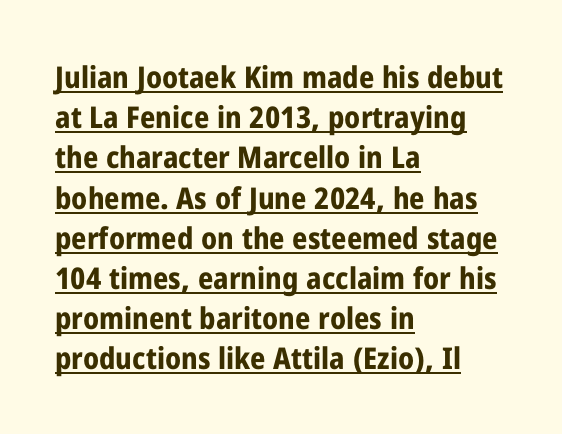
The image shows 30 px bold, condensed sans-serif type, upright; set left-aligned, normal line spacing (1.34x), normal letter spacing, underlined; low stroke contrast and a medium x-height.
